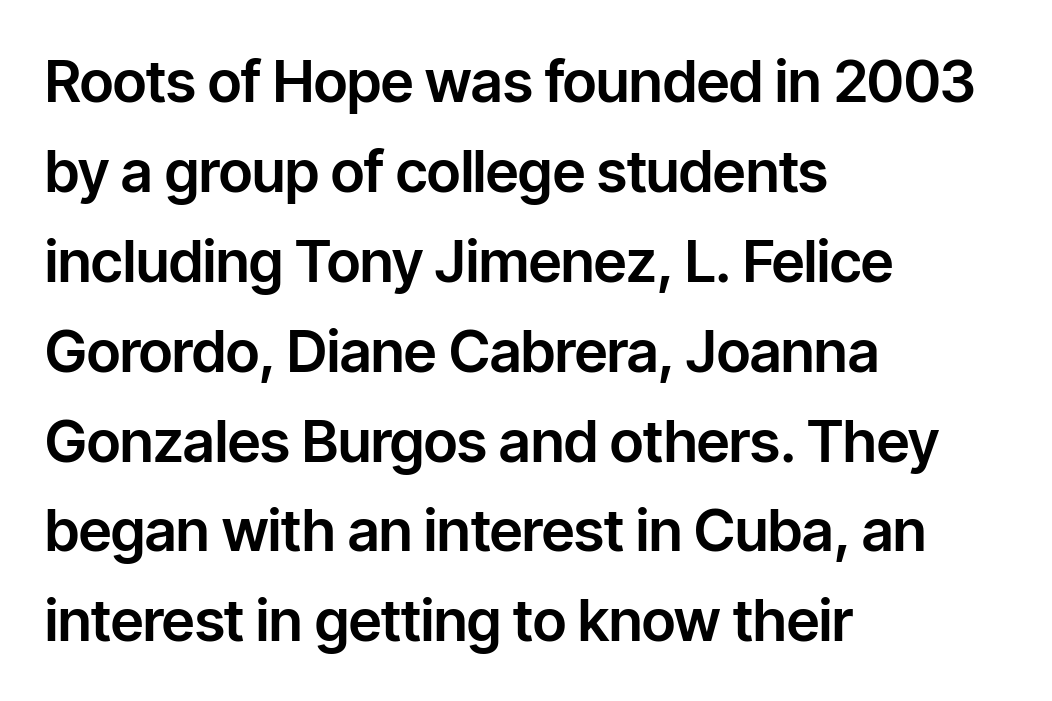
The image shows 58 px sans-serif type, upright; set left-aligned, normal line spacing (1.55x), normal letter spacing, not underlined; low stroke contrast and a medium x-height.
